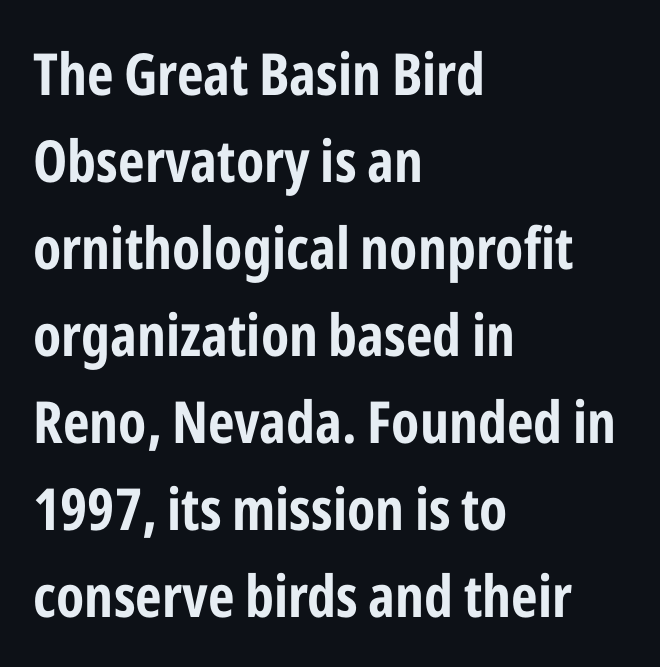
Chunky letters — that's bold for sure. Has an underline been added? It has not. Character widths vary here, with narrow letters taking less room than wide ones. Horizontal alignment here is leftward, the default for most running prose. Letterform terminals end flat and unadorned throughout the passage. Letter spacing: default.
